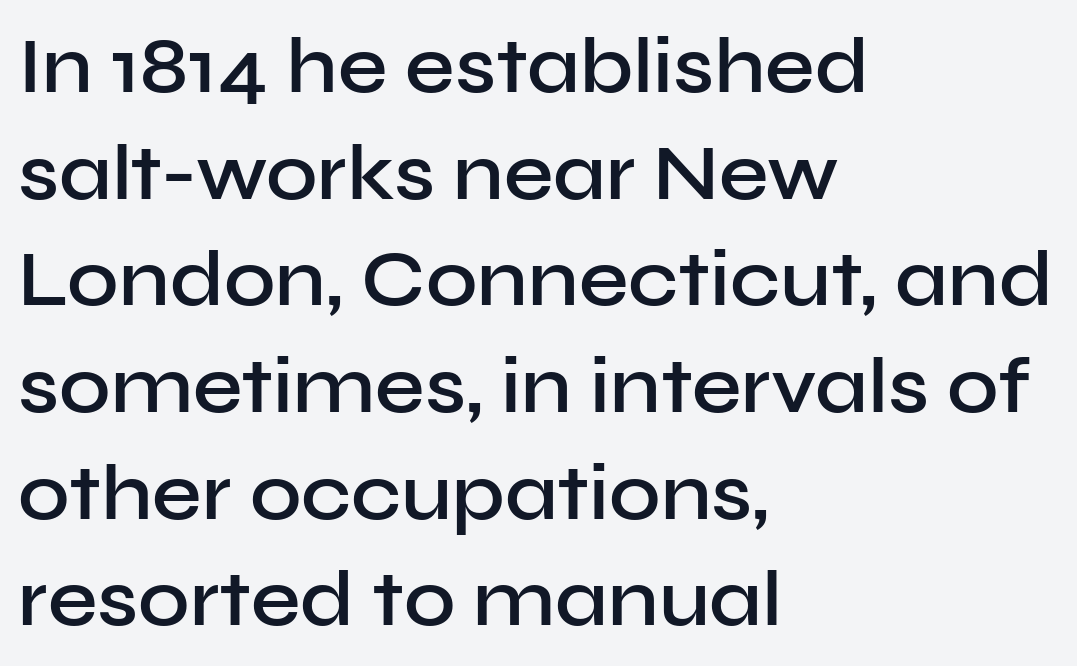
The image shows 79 px semibold sans-serif type, upright; set left-aligned, normal line spacing (1.35x), normal letter spacing, not underlined; low stroke contrast and a medium x-height.
